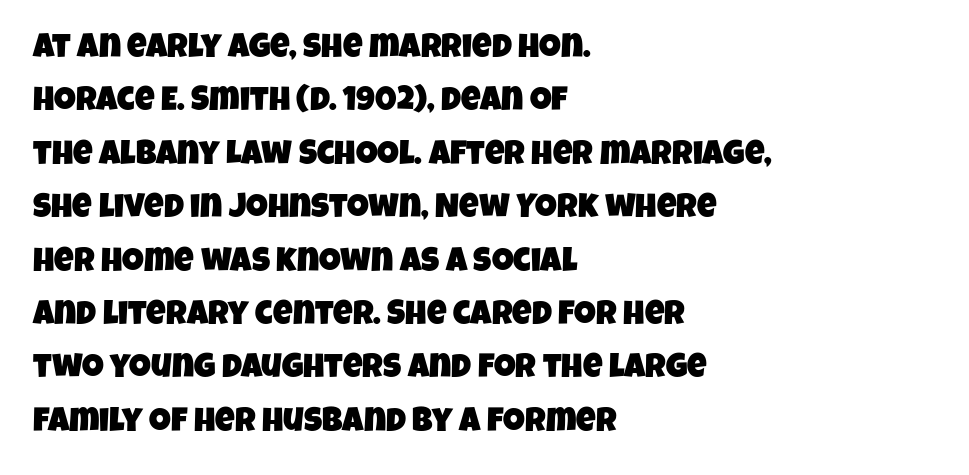
The line-height multiplier appears to be the usual default. A bare baseline throughout the passage. Nobody touched the tracking dial on this one. Note: no serifs on the glyphs. These lines are rendered in a variable-pitch font.
